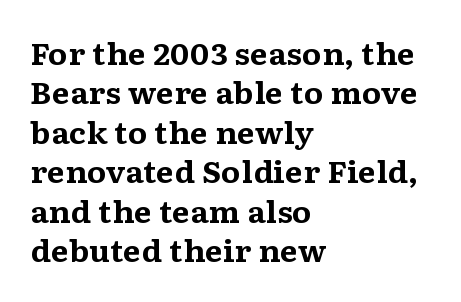
{"serif": "yes", "italic": "no", "bold": "yes", "weight": "bold", "width": "wide", "stroke_contrast": "medium", "x_height": "medium", "monospaced": "no", "underline": "no", "align": "left", "line_spacing": "normal", "line_spacing_ratio": 1.36, "letter_spacing": "normal", "letter_spacing_em": 0.0, "glyph_px": 29}
